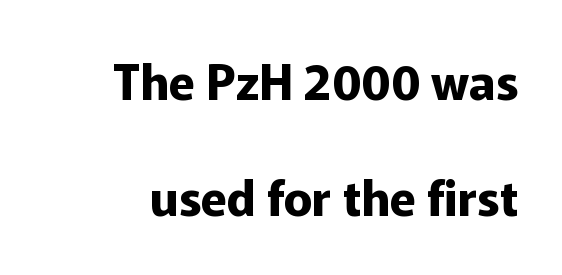
Q: Is the text bold? A: Yes.
Q: Is the text italic (slanted)? A: No, it is upright.
Q: Is the typeface a serif or a sans-serif typeface? A: Sans-serif.
Q: Is the text underlined? A: No.
Q: Is the spacing between letters normal or unusually wide? A: Normal.
Q: Is the spacing between lines tight, normal or loose? A: Loose.
Q: Width (condensed, normal, or wide)? A: Normal.
Q: Stroke contrast? A: Low.
Q: x-height? A: Medium.
Q: Monospaced? A: No.
